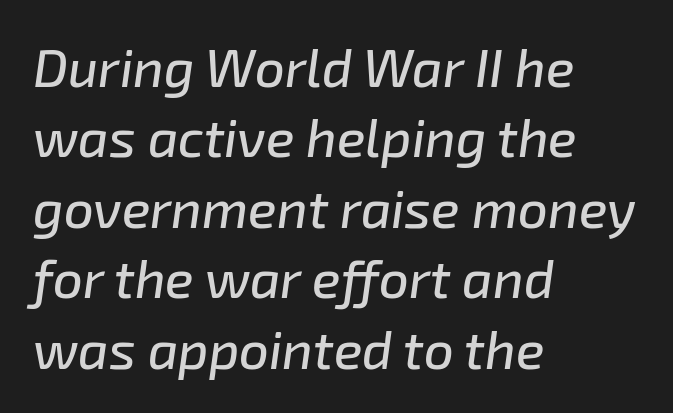
Interline gaps are of average width in this sample. Each word holds together tightly as a unit, with standard inter-letter gaps. There's an unmistakable incline to the writing here. Note the varied advance widths — an 'i' is clearly narrower than an 'm'.
